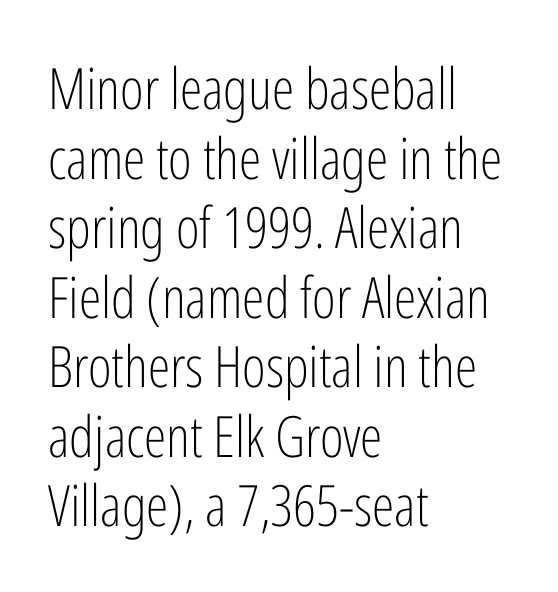
{"serif": "no", "italic": "no", "bold": "no", "weight": "light", "width": "condensed", "stroke_contrast": "low", "x_height": "medium", "monospaced": "no", "underline": "no", "align": "left", "line_spacing_ratio": 1.22, "letter_spacing": "normal", "letter_spacing_em": 0.0, "glyph_px": 57}
